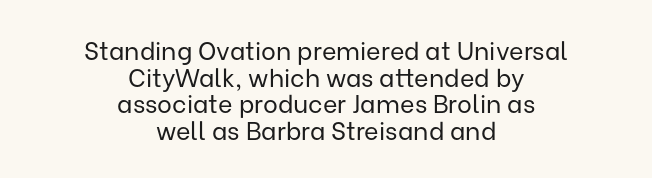
Q: Is the text bold? A: No.
Q: Is the text italic (slanted)? A: No, it is upright.
Q: Is the text underlined? A: No.
Q: How is the paragraph aligned? A: Centered.
Q: Is the spacing between letters normal or unusually wide? A: Normal.
Q: Is the spacing between lines tight, normal or loose? A: Tight.
